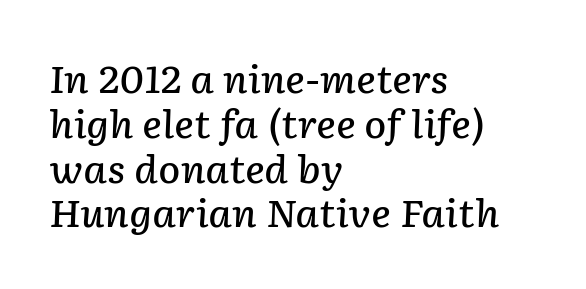
A typesetter would call this zero additional tracking. Would a proofreader flag this as italicized? Yes. I'd describe the lettering as semibold — firm but not a full bold. Leftover space on each line is placed entirely after the last word.
